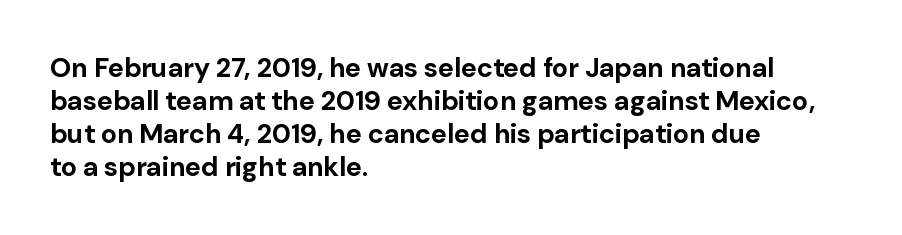
Q: Is the text bold? A: Yes.
Q: Is the text italic (slanted)? A: No, it is upright.
Q: Is the text underlined? A: No.
Q: How is the paragraph aligned? A: Left-aligned.
Q: Is the spacing between letters normal or unusually wide? A: Normal.
